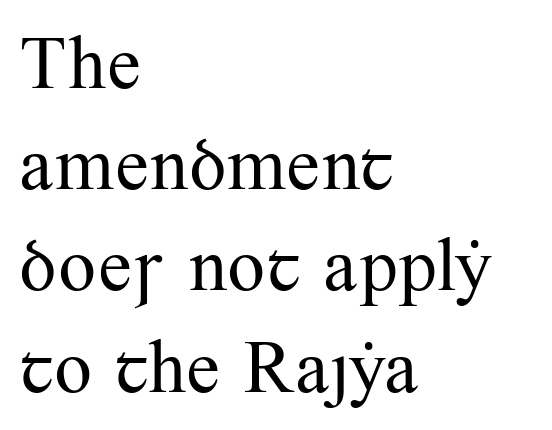
The image shows 75 px regular-weight serif type, upright; set left-aligned, normal line spacing (1.35x), normal letter spacing, not underlined; medium stroke contrast and a small x-height.
